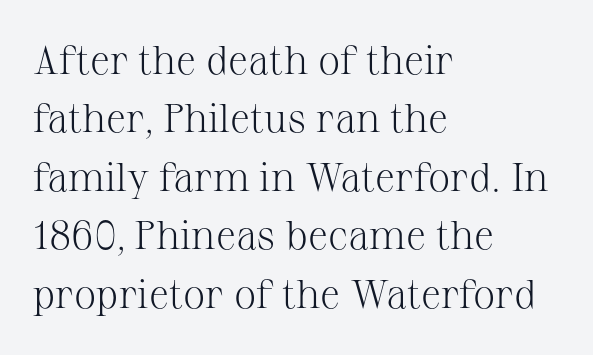
The image shows 40 px light serif type, upright; set left-aligned, normal line spacing (1.46x), normal letter spacing, not underlined; medium stroke contrast and a medium x-height.
